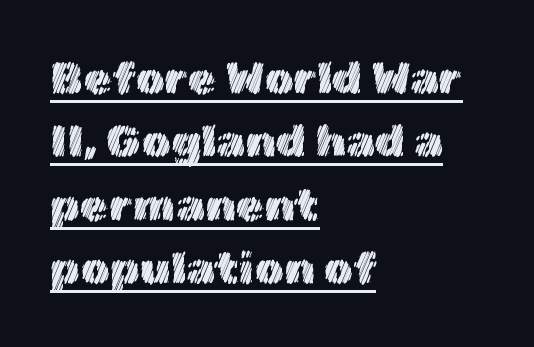
Unlike italic type, these characters show no tilt at all. Spacing between characters is what you'd get straight out of the box. Normally led — the rows are evenly, conventionally spaced. The lines are quadded left. Descenders here cross a horizontal rule under the line.
